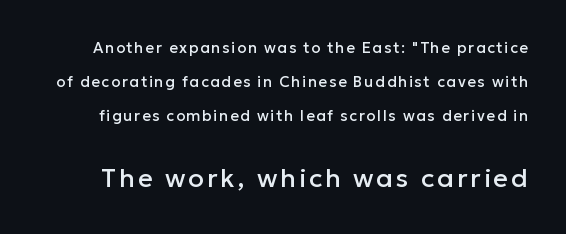
The image shows 26 px text type, upright; set loose line spacing (2.28x), not underlined; the second (bottom) block is 1.73x larger.
